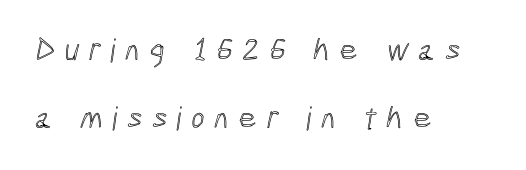
The image shows 32 px condensed type; set left-aligned, loose line spacing (2.13x), unusually wide letter spacing (+0.3 em), not underlined; a medium x-height.
